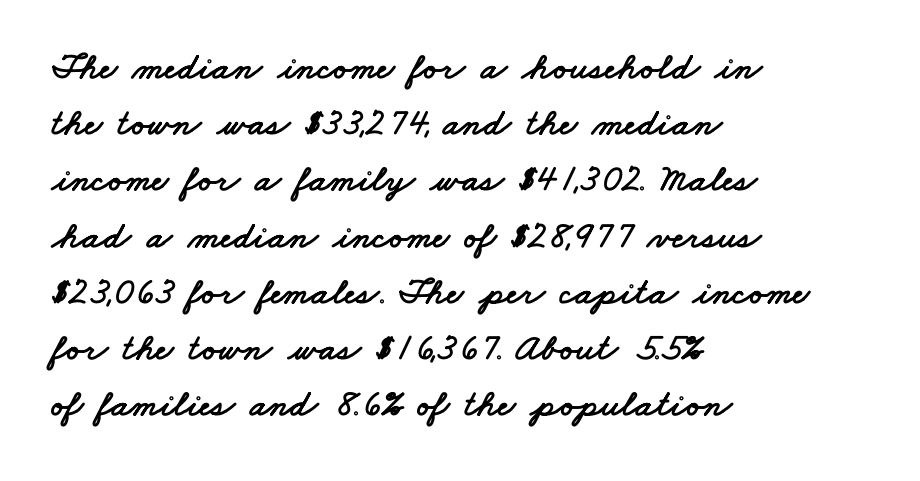
Q: Is the typeface a serif or a sans-serif typeface? A: Sans-serif.
Q: Is the text underlined? A: No.
Q: How is the paragraph aligned? A: Left-aligned.
Q: Is the spacing between letters normal or unusually wide? A: Normal.
Q: Is the spacing between lines tight, normal or loose? A: Normal.
Q: Width (condensed, normal, or wide)? A: Wide.
Q: Stroke contrast? A: Low.
Q: x-height? A: Small.
Q: Monospaced? A: No.
